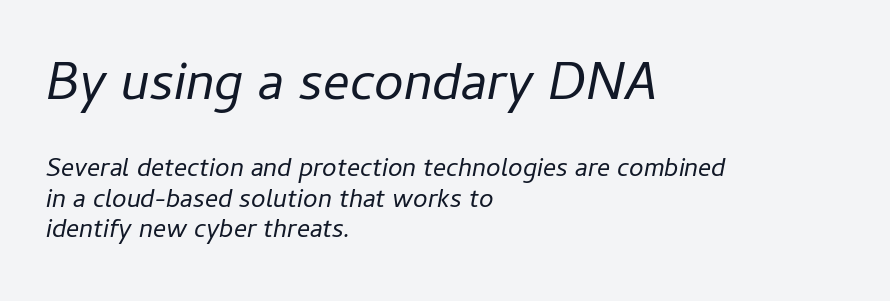
{"italic": "yes", "lean": "right", "slant_degrees": 11, "bold": "no", "weight": "regular", "width": "normal", "stroke_contrast": "low", "x_height": "medium", "monospaced": "no", "underline": "no", "align": "left", "line_spacing_ratio": 1.17, "letter_spacing": "normal", "letter_spacing_em": 0.0, "larger_block": "first", "size_ratio": 2.04, "glyph_px": 53}
